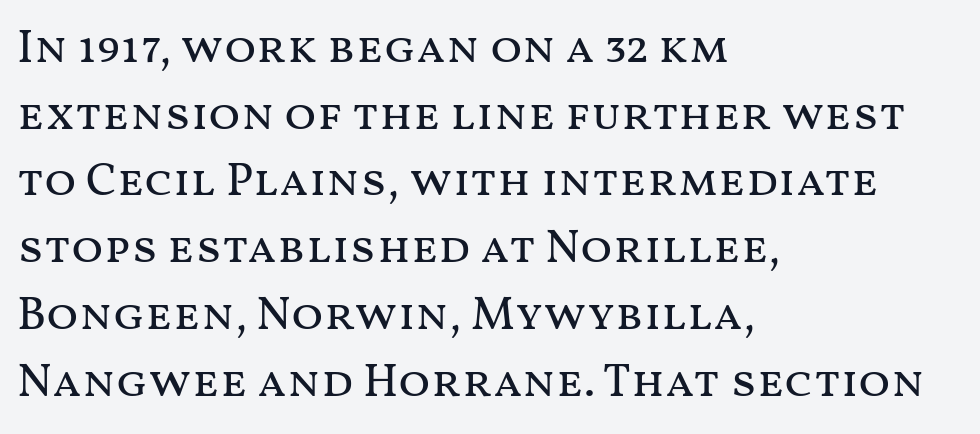
Spacing between characters is what you'd get straight out of the box. Each line starts at the same left margin while the right side varies. No chunkiness to these letters — they're not bold. Underline: absent. Every character sits straight up, as roman type does. The rendering uses natural spacing where letterforms have individual widths.
